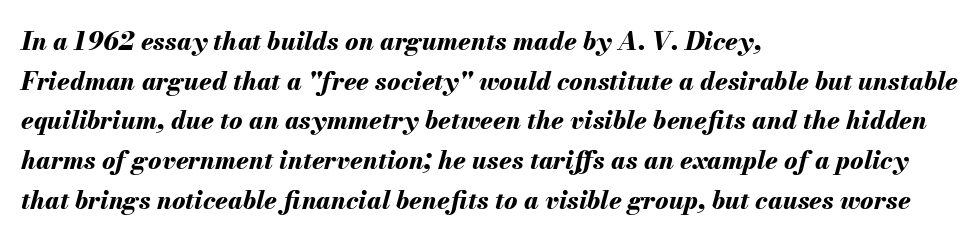
Q: Is the text bold? A: Yes.
Q: Is the text italic (slanted)? A: Yes, it leans right by about 13 degrees.
Q: Is the text underlined? A: No.
Q: How is the paragraph aligned? A: Left-aligned.
Q: Is the spacing between letters normal or unusually wide? A: Normal.
Q: Is the spacing between lines tight, normal or loose? A: Normal.
